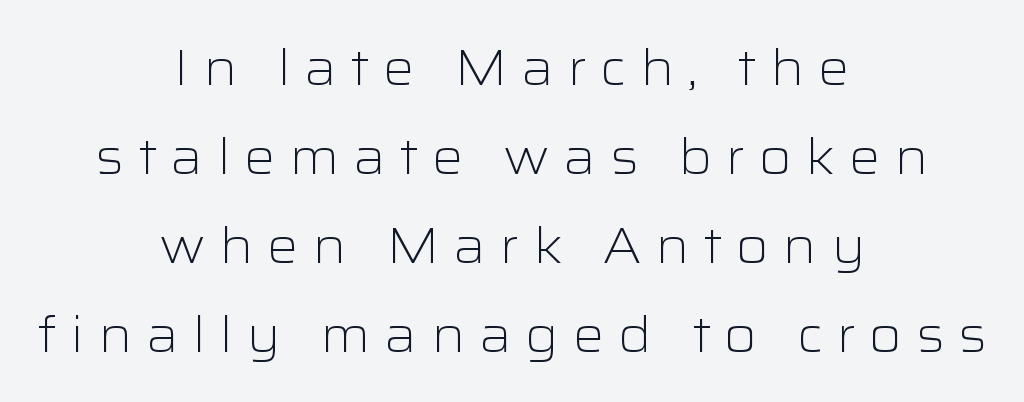
The image shows 50 px light, wide sans-serif type, upright; set centered, line spacing 1.78x, unusually wide letter spacing (+0.27 em), not underlined; low stroke contrast and a medium x-height.
